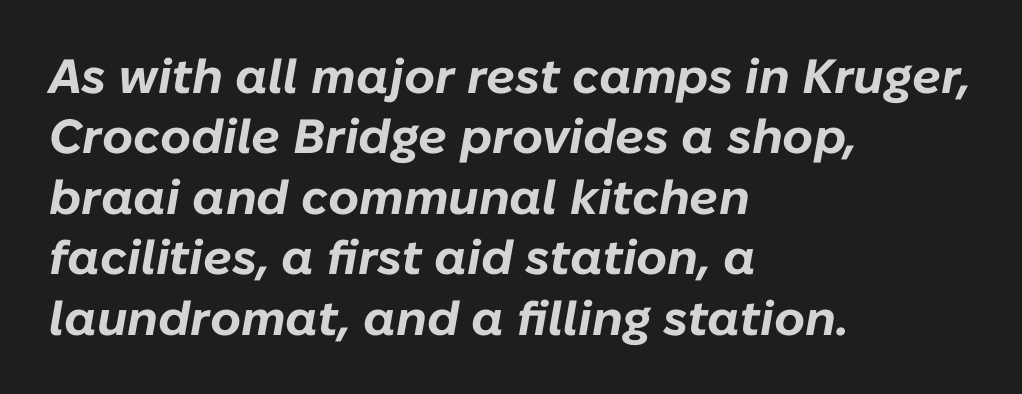
{"italic": "yes", "lean": "right", "slant_degrees": 10, "bold": "yes", "weight": "bold", "width": "normal", "stroke_contrast": "low", "x_height": "medium", "monospaced": "no", "underline": "no", "align": "left", "line_spacing": "normal", "line_spacing_ratio": 1.26, "letter_spacing": "normal", "letter_spacing_em": 0.0, "glyph_px": 48}
